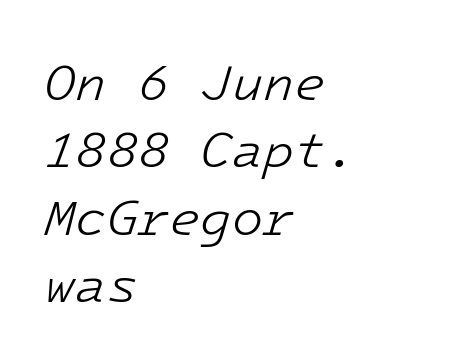
Q: Is the text bold? A: No.
Q: Is the text italic (slanted)? A: Yes, it leans right by about 16 degrees.
Q: Is the text underlined? A: No.
Q: How is the paragraph aligned? A: Left-aligned.
Q: Is the spacing between letters normal or unusually wide? A: Normal.
Q: Is the spacing between lines tight, normal or loose? A: Normal.
Q: Width (condensed, normal, or wide)? A: Normal.
Q: Stroke contrast? A: Low.
Q: x-height? A: Medium.
